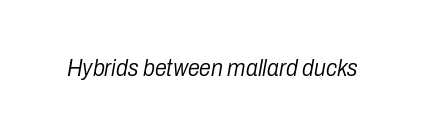
The axis of the letterforms is tilted away from vertical. The tracking reads as untouched default to a designer's eye. Unmarked baselines from the first word to the last. The cut favours lightness, reaching ordinary text weight at its darkest.
